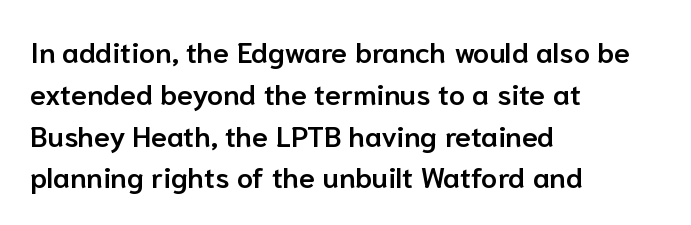
You can tell it's not italic because the verticals are truly vertical. Look at the tracking — it's just the regular setting, nothing added. Short and long lines alike share a common starting point at left. Horizontal bands of white between lines are of average thickness. Summary of weight: moderately heavy, a semibold. The passage shown is not underscored anywhere.
